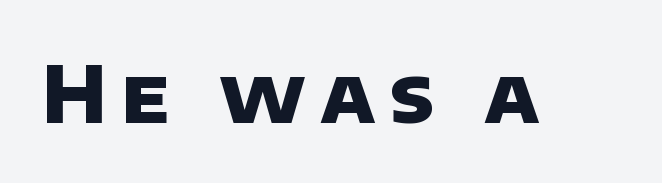
Q: Is the text bold? A: Yes.
Q: Is the typeface a serif or a sans-serif typeface? A: Sans-serif.
Q: Is the text underlined? A: No.
Q: Width (condensed, normal, or wide)? A: Normal.
Q: Stroke contrast? A: Low.
Q: x-height? A: Large.
Q: Monospaced? A: No.
